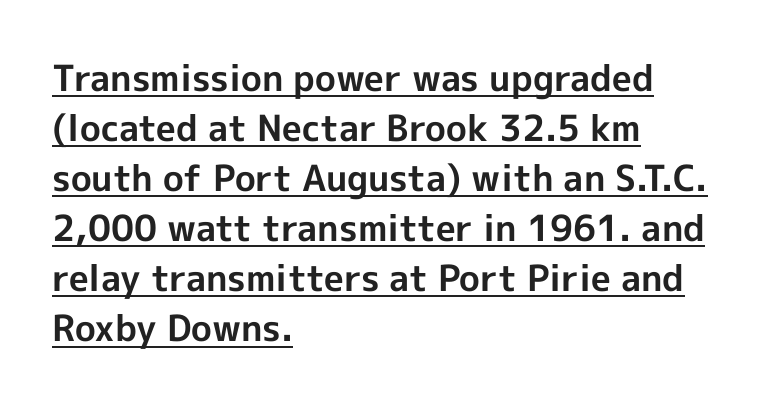
Words appear dense and cohesive because spacing is normal. You can tell it's not italic because the verticals are truly vertical. The rendering uses the underline text-decoration. Thick stems and heavy bowls — unmistakably bold. Summary of vertical rhythm: regular, with standard interline spacing. These lines are rendered in a variable-pitch font.
